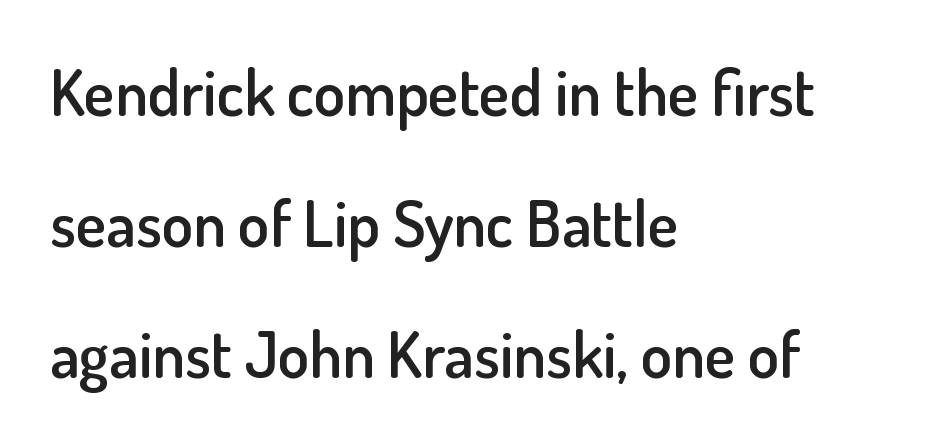
Each word holds together tightly as a unit, with standard inter-letter gaps. A student would call this left alignment; a typographer would say flush left, rag right. This is the in-between weight designers call semibold or demi. The type family on display is of the sans-serif kind. Do the characters align in a grid? No, the font is proportional. Regarding leading, the lines here are spaced well apart.
